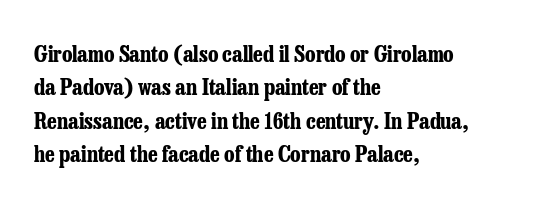
The image shows 22 px bold type, upright; set left-aligned, normal line spacing (1.52x), normal letter spacing, not underlined.
